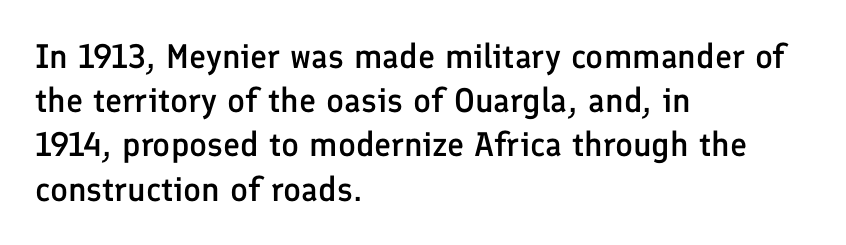
These lines are rendered in a variable-pitch font. If you drew a ruler down the left edge, every line would touch it. Glyph-to-glyph distance matches everyday printed text. Do the letters lean? They stand straight. Each new line begins a customary step beneath the previous one. Words float on clear page, feet unadorned.
